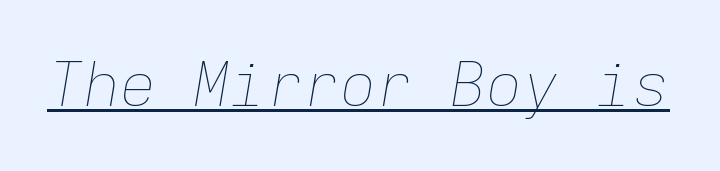
The image shows 61 px thin type, italic (leaning right), monospaced; set normal letter spacing, underlined; low stroke contrast and a medium x-height.
